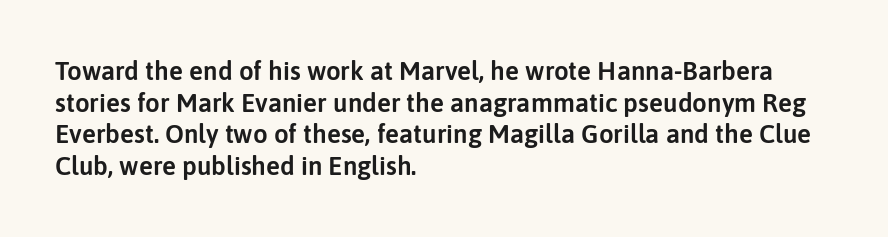
{"italic": "no", "underline": "no", "align": "left", "line_spacing_ratio": 1.22, "letter_spacing": "normal", "letter_spacing_em": 0.0, "glyph_px": 26}
